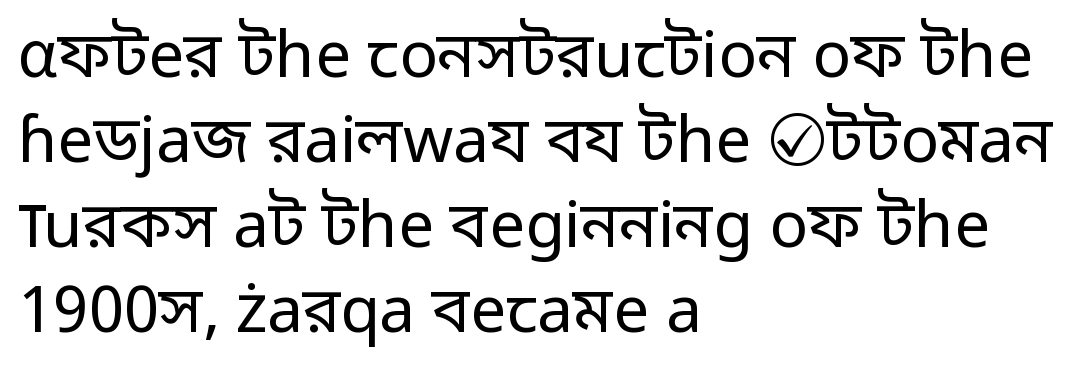
The image shows 64 px regular-weight sans-serif type, upright; set left-aligned, normal line spacing (1.33x), normal letter spacing, not underlined; low stroke contrast and a medium x-height.
